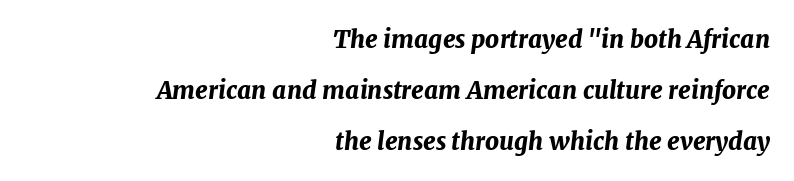
Q: Is the text bold? A: Yes.
Q: Is the text italic (slanted)? A: Yes, it leans right by about 7 degrees.
Q: Is the text underlined? A: No.
Q: How is the paragraph aligned? A: Right-aligned.
Q: Is the spacing between letters normal or unusually wide? A: Normal.
Q: Is the spacing between lines tight, normal or loose? A: Loose.
